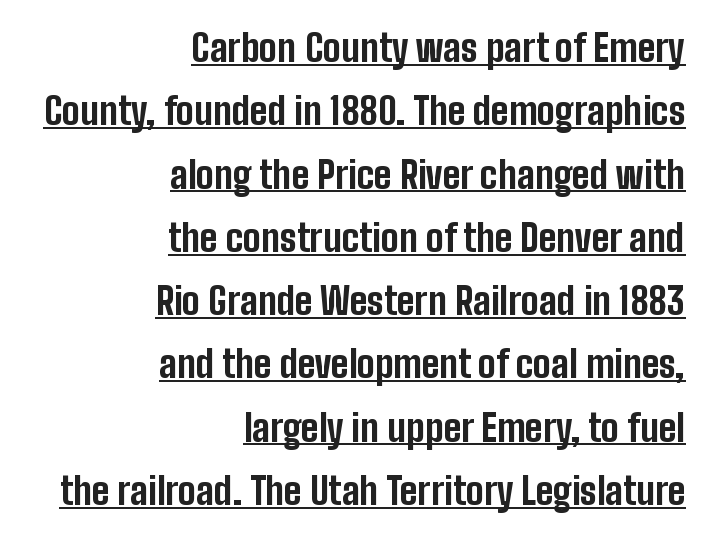
Horizontal alignment here is rightward, an uncommon choice for prose. The face used here has the dense, thick strokes of a bold. Each letter keeps its own natural width here, so spacing adapts to shape. These lines are composed in type without serifs. The tracking reads as untouched default to a designer's eye. Is there any slant? The stems are plumb.
